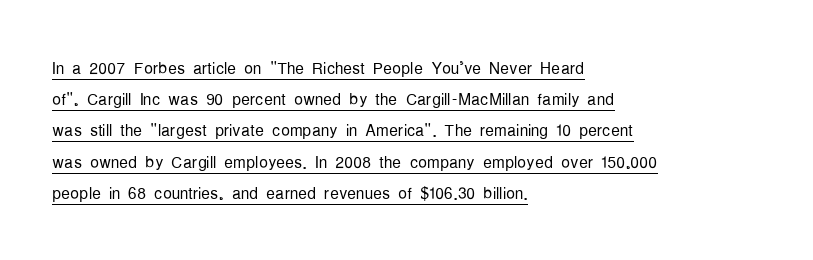
{"italic": "no", "bold": "no", "underline": "yes", "align": "left", "line_spacing": "normal", "line_spacing_ratio": 1.42, "letter_spacing": "normal", "letter_spacing_em": 0.0, "glyph_px": 22}
